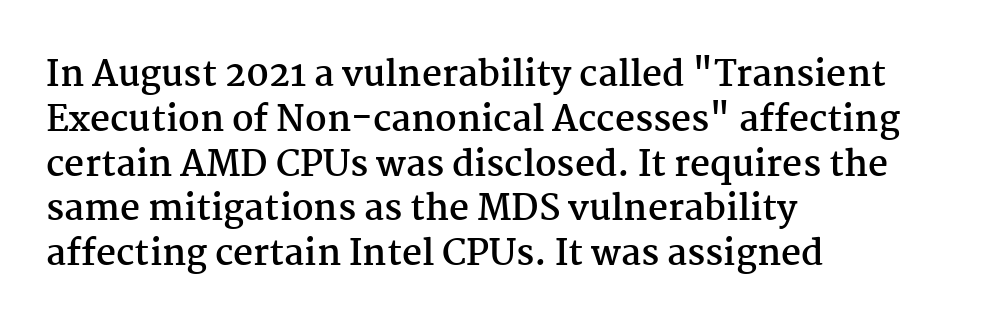
Each row of text sits above clean, open space. Every row of glyphs begins at an identical x-position on the left. The glyphs have the mass of a bold cut. Is there much room between lines? A standard amount, neither cramped nor airy. Observe the serifs anchoring each vertical stroke in this sample. Posture: straight, roman, zero tilt.
